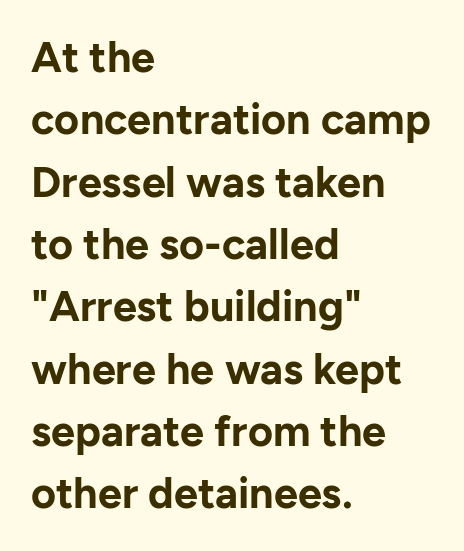
Q: Is the text bold? A: Yes.
Q: Is the text italic (slanted)? A: No, it is upright.
Q: Is the typeface a serif or a sans-serif typeface? A: Sans-serif.
Q: Is the text underlined? A: No.
Q: How is the paragraph aligned? A: Left-aligned.
Q: Is the spacing between letters normal or unusually wide? A: Normal.
Q: Is the spacing between lines tight, normal or loose? A: Normal.
Q: Width (condensed, normal, or wide)? A: Normal.
Q: Stroke contrast? A: Low.
Q: x-height? A: Medium.
Q: Monospaced? A: No.
